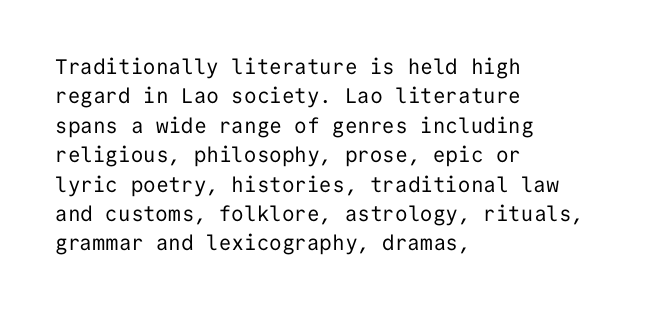
{"italic": "no", "bold": "no", "underline": "no", "align": "left", "line_spacing": "normal", "line_spacing_ratio": 1.4, "letter_spacing": "normal", "letter_spacing_em": 0.0, "glyph_px": 21}
